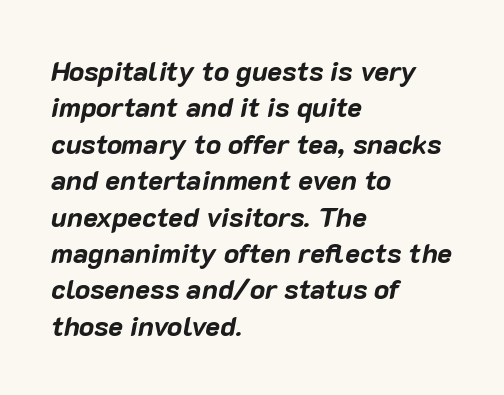
The rows are spaced the way most documents space them. The rendering keeps characters at their native spacing. This sample uses an oblique cut, with every glyph tilted off the vertical. Left-aligned paragraph, ragged on the right. The face used here is proportionally spaced, like ordinary book or web type.
